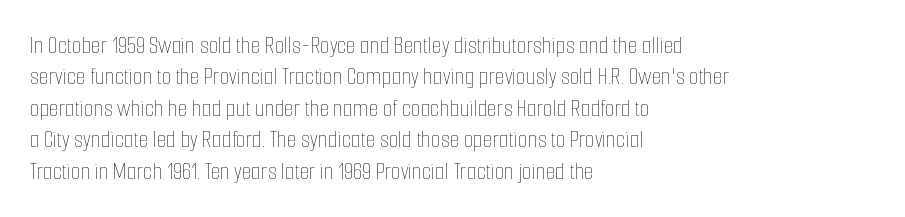
No letter is thick-stroked: the sample isn't bold. This is roman type, the default non-slanted kind. One glance says typical: line gaps are just what's usual. Plain, unruled lines of type. This sample is left-justified, so line endings fall wherever the words run out.
